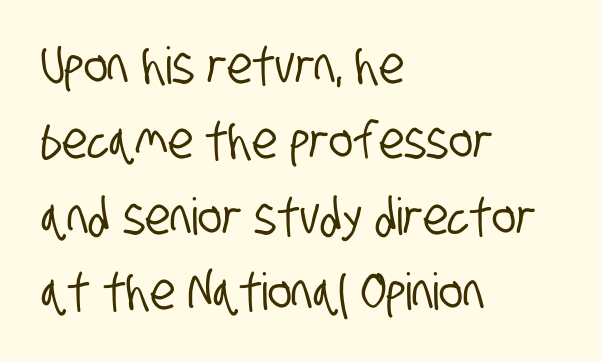
{"serif": "no", "width": "condensed", "stroke_contrast": "low", "x_height": "large", "monospaced": "no", "underline": "no", "align": "left", "line_spacing": "normal", "line_spacing_ratio": 1.48, "letter_spacing": "normal", "letter_spacing_em": 0.0, "glyph_px": 51}
